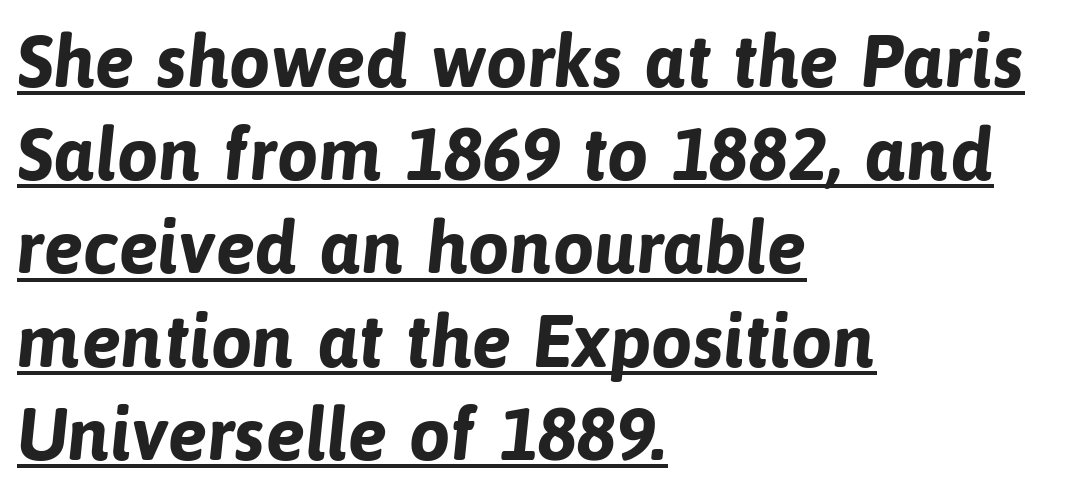
{"serif": "no", "bold": "yes", "weight": "bold", "width": "normal", "stroke_contrast": "low", "x_height": "medium", "monospaced": "no", "underline": "yes", "align": "left", "line_spacing": "normal", "line_spacing_ratio": 1.26, "letter_spacing": "normal", "letter_spacing_em": 0.0, "glyph_px": 74}
